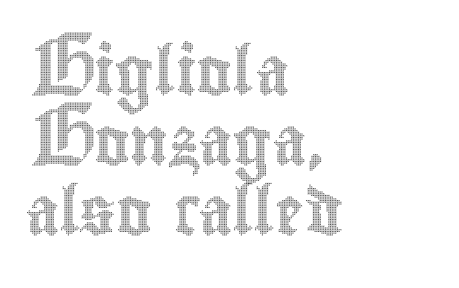
The image shows 48 px condensed type, upright; set left-aligned, normal line spacing (1.46x), normal letter spacing, not underlined; a small x-height.
